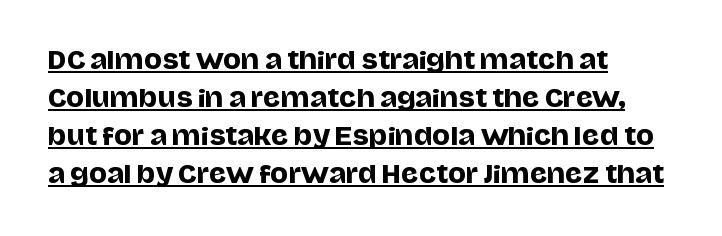
The type sits square on the baseline with zero lean. Teacher's note: observe the even left margin — that is flush-left alignment. A rule runs beneath these lines of type. Here the glyphs are tracked normally, forming tight word shapes.
